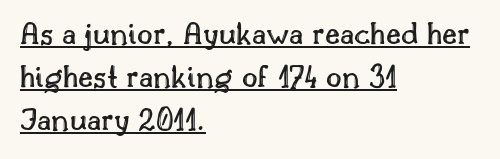
Successive baselines arrive at the customary interval. This rendering uses left alignment, leaving the right contour irregular. Like a heading marked for emphasis, these lines bear an underscore. You can tell it's not italic because the verticals are truly vertical. Nothing unusual about the tracking: characters are spaced as the font intends.
